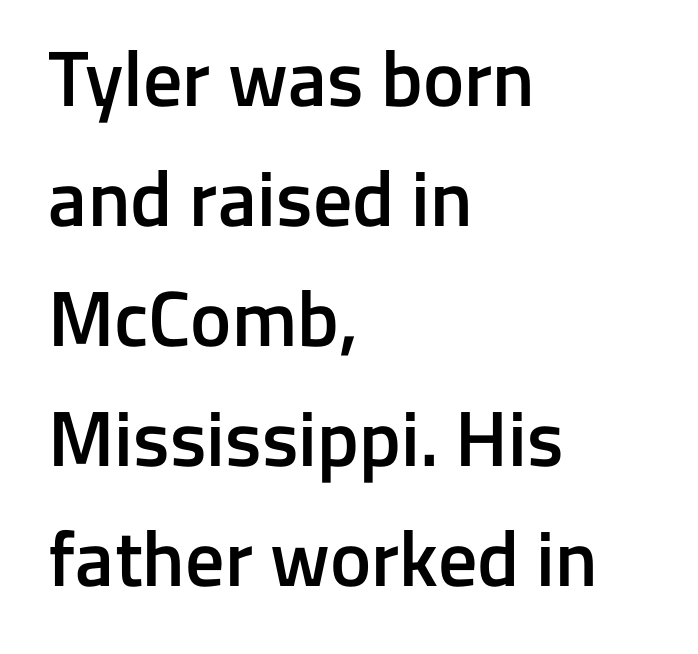
Note: no serifs on the glyphs. Typographic density is moderately raised because the face is semibold. The rag falls on the right side of this text block. Vertically, the passage feels balanced, rows spaced as you'd expect. The type is set solid horizontally, with unmodified tracking.
